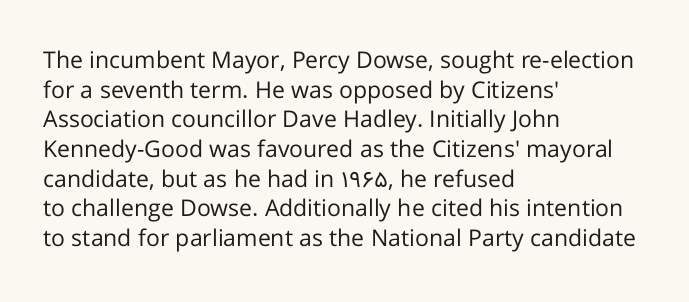
The lines sit at an ordinary, default distance from one another. The rag falls on the right side of this text block. The characters are drawn with everyday or finer stroke widths. Descender tails drop into unmarked territory.
